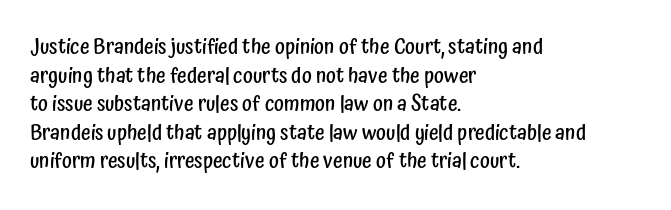
The image shows 21 px text type, upright; set left-aligned, normal line spacing (1.36x), normal letter spacing, not underlined.
